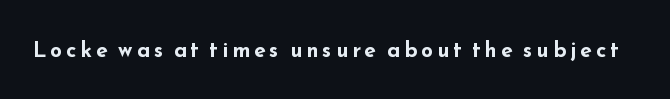
Pretty heavy lettering here — definitely bold. The passage shown is not underscored anywhere. Do the letters lean? They stand straight.
